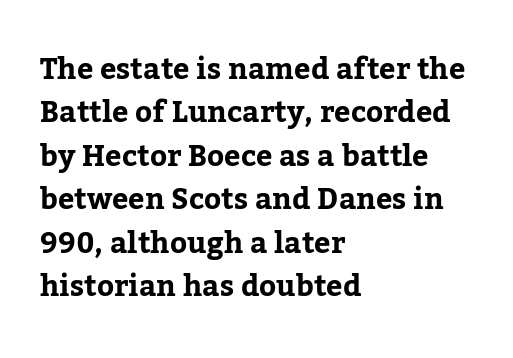
Q: Is the text bold? A: Yes.
Q: Is the text italic (slanted)? A: No, it is upright.
Q: Is the typeface a serif or a sans-serif typeface? A: Serif.
Q: Is the text underlined? A: No.
Q: How is the paragraph aligned? A: Left-aligned.
Q: Is the spacing between letters normal or unusually wide? A: Normal.
Q: Is the spacing between lines tight, normal or loose? A: Normal.
Q: Width (condensed, normal, or wide)? A: Normal.
Q: Stroke contrast? A: Low.
Q: x-height? A: Medium.
Q: Monospaced? A: No.
